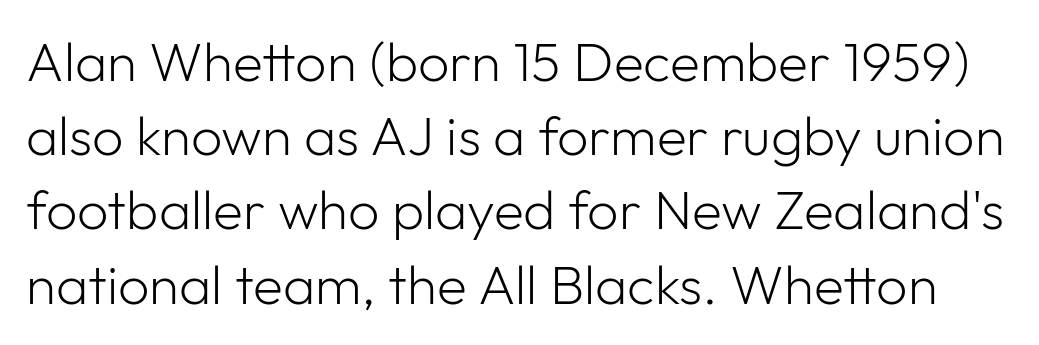
{"serif": "no", "italic": "no", "bold": "no", "weight": "light", "width": "normal", "stroke_contrast": "low", "x_height": "medium", "monospaced": "no", "underline": "no", "line_spacing": "normal", "line_spacing_ratio": 1.35, "letter_spacing": "normal", "letter_spacing_em": 0.0, "glyph_px": 55}
